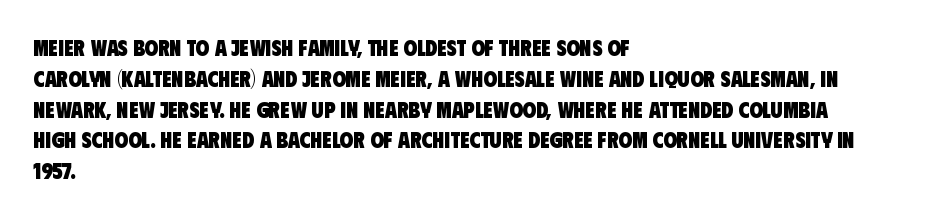
The image shows 22 px bold type; set left-aligned, normal line spacing (1.4x), normal letter spacing, not underlined.
